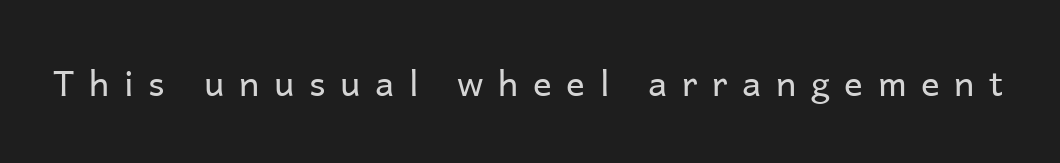
The image shows 35 px regular-weight sans-serif type, upright; set unusually wide letter spacing (+0.42 em), not underlined; low stroke contrast and a medium x-height.
